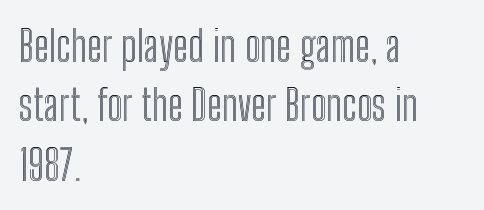
The image shows 43 px condensed type, upright; set left-aligned, normal line spacing (1.38x), normal letter spacing, not underlined; a medium x-height.
